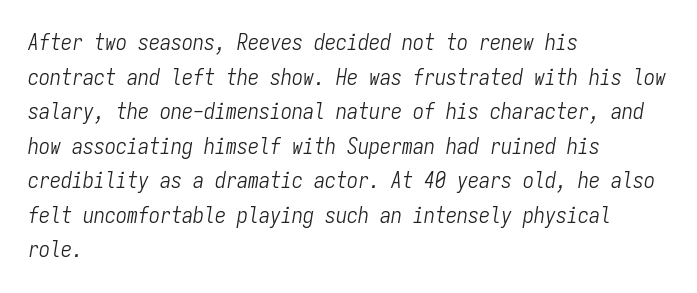
A bare baseline throughout the passage. Caption: standard tracking, unaltered. The specimen reads as italic at a glance. The leading is moderate, giving the passage an even texture. The passage shown is not bold in any degree.
